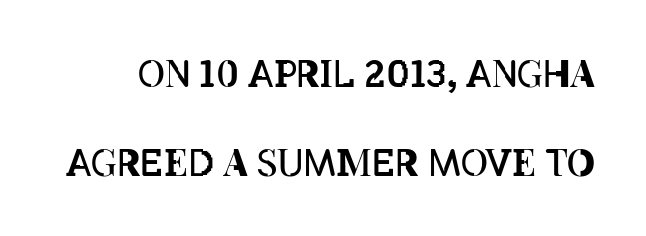
{"italic": "no", "bold": "no", "weight": "regular", "width": "condensed", "stroke_contrast": "low", "x_height": "large", "monospaced": "no", "underline": "no", "line_spacing": "loose", "line_spacing_ratio": 2.4, "letter_spacing": "normal", "letter_spacing_em": 0.0, "glyph_px": 37}
